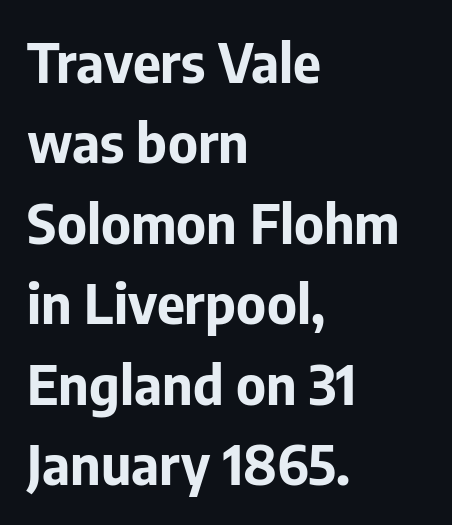
The image shows 54 px bold sans-serif type, upright; set left-aligned, normal line spacing (1.49x), normal letter spacing, not underlined; low stroke contrast and a medium x-height.
